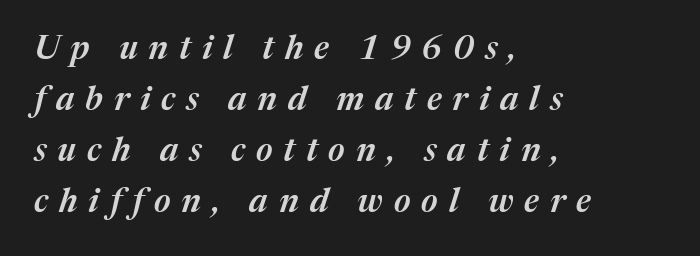
{"italic": "yes", "lean": "right", "slant_degrees": 17, "bold": "semi", "weight": "semibold", "width": "normal", "stroke_contrast": "medium", "x_height": "medium", "monospaced": "no", "underline": "no", "align": "left", "line_spacing": "normal", "line_spacing_ratio": 1.55, "letter_spacing": "wide", "letter_spacing_em": 0.33, "glyph_px": 33}
